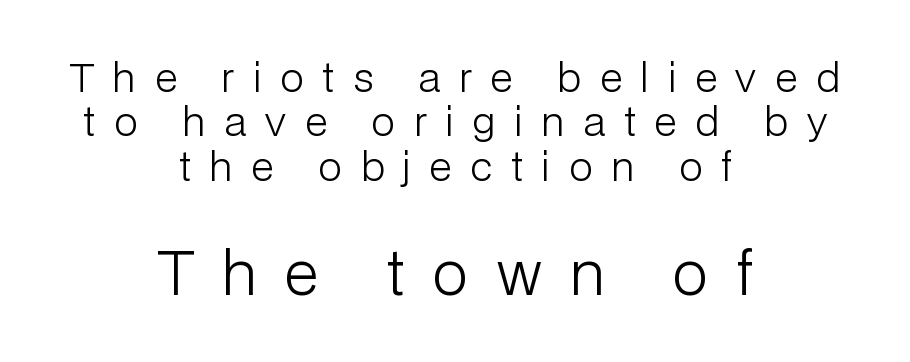
Q: Is the text bold? A: No.
Q: Is the text italic (slanted)? A: No, it is upright.
Q: Is the typeface a serif or a sans-serif typeface? A: Sans-serif.
Q: Is the text underlined? A: No.
Q: How is the paragraph aligned? A: Centered.
Q: Is the spacing between letters normal or unusually wide? A: Unusually wide.
Q: Is the spacing between lines tight, normal or loose? A: Tight.
Q: Which block of text is set in a larger size, the first (top) or the second (bottom)? A: The second (bottom) one.
Q: Width (condensed, normal, or wide)? A: Normal.
Q: Stroke contrast? A: Low.
Q: x-height? A: Medium.
Q: Monospaced? A: No.
